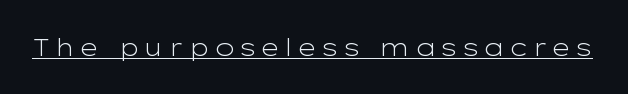
{"italic": "no", "bold": "no", "underline": "yes", "glyph_px": 24}
